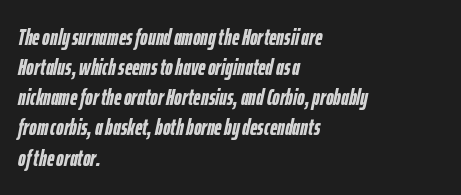
Q: Is the text bold? A: Yes.
Q: Is the text italic (slanted)? A: Yes, it leans right by about 12 degrees.
Q: Is the text underlined? A: No.
Q: How is the paragraph aligned? A: Left-aligned.
Q: Is the spacing between letters normal or unusually wide? A: Normal.
Q: Is the spacing between lines tight, normal or loose? A: Normal.
